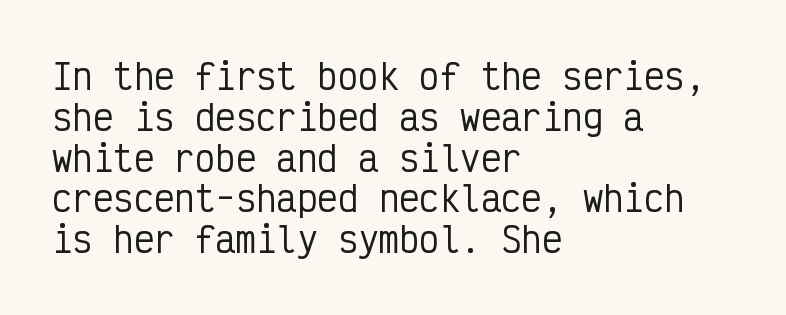
The image shows 34 px condensed sans-serif type, upright, monospaced; set left-aligned, line spacing 1.2x, normal letter spacing, not underlined; low stroke contrast and a medium x-height.
